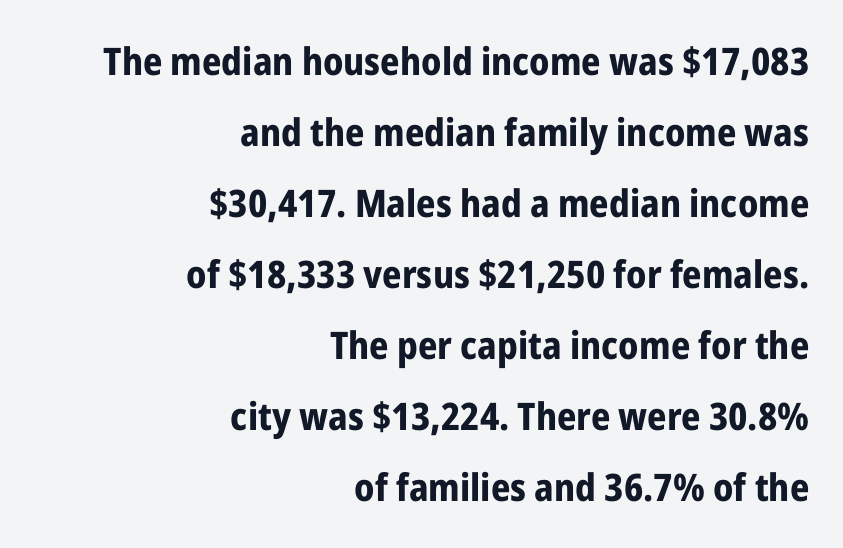
The image shows 38 px bold, condensed sans-serif type, upright; set right-aligned, line spacing 1.87x, normal letter spacing, not underlined; low stroke contrast and a medium x-height.
